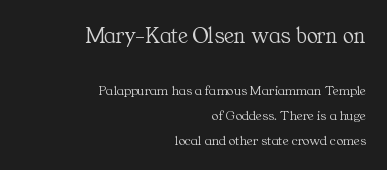
Q: Is the text bold? A: No.
Q: Is the text italic (slanted)? A: No, it is upright.
Q: Is the text underlined? A: No.
Q: How is the paragraph aligned? A: Right-aligned.
Q: Is the spacing between letters normal or unusually wide? A: Normal.
Q: Which block of text is set in a larger size, the first (top) or the second (bottom)? A: The first (top) one.
